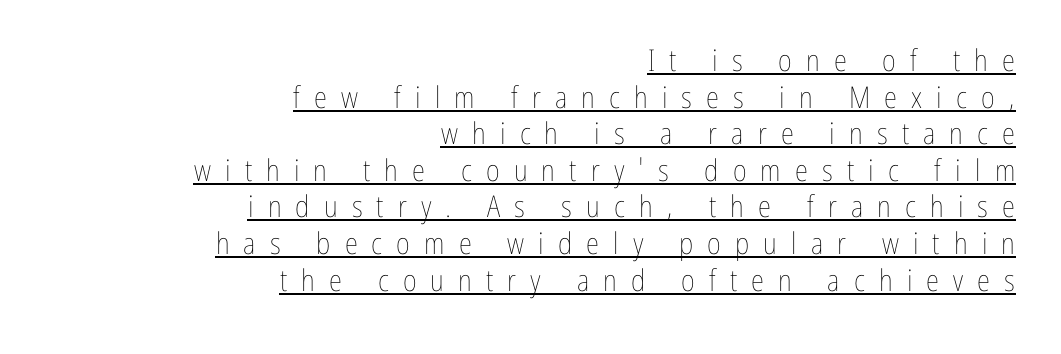
The image shows 30 px thin, condensed type, upright; set right-aligned, line spacing 1.22x, unusually wide letter spacing (+0.47 em), underlined; low stroke contrast and a medium x-height.
